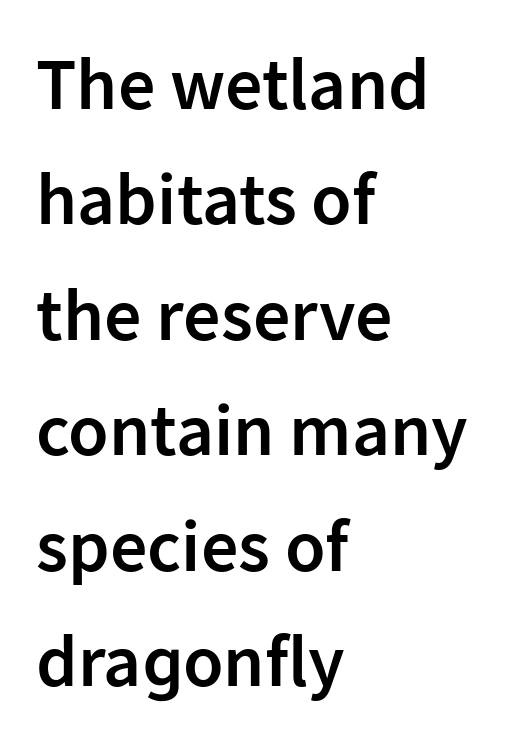
Q: Is the text bold? A: Semi-bold.
Q: Is the text italic (slanted)? A: No, it is upright.
Q: Is the typeface a serif or a sans-serif typeface? A: Sans-serif.
Q: Is the text underlined? A: No.
Q: How is the paragraph aligned? A: Left-aligned.
Q: Is the spacing between letters normal or unusually wide? A: Normal.
Q: Is the spacing between lines tight, normal or loose? A: Normal.
Q: Width (condensed, normal, or wide)? A: Normal.
Q: Stroke contrast? A: Low.
Q: x-height? A: Medium.
Q: Monospaced? A: No.
